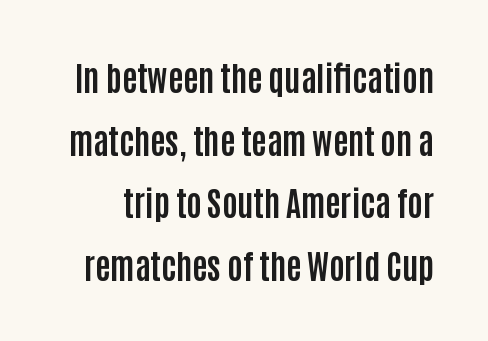
The image shows 33 px bold, condensed sans-serif type, upright; set loose line spacing (1.9x), normal letter spacing, not underlined; low stroke contrast and a large x-height.
